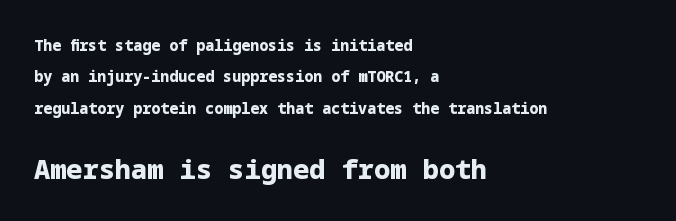
{"italic": "no", "bold": "yes", "underline": "no", "align": "left", "line_spacing": "loose", "line_spacing_ratio": 2.09, "letter_spacing": "normal", "letter_spacing_em": 0.0, "larger_block": "second", "size_ratio": 1.8, "glyph_px": 27}
